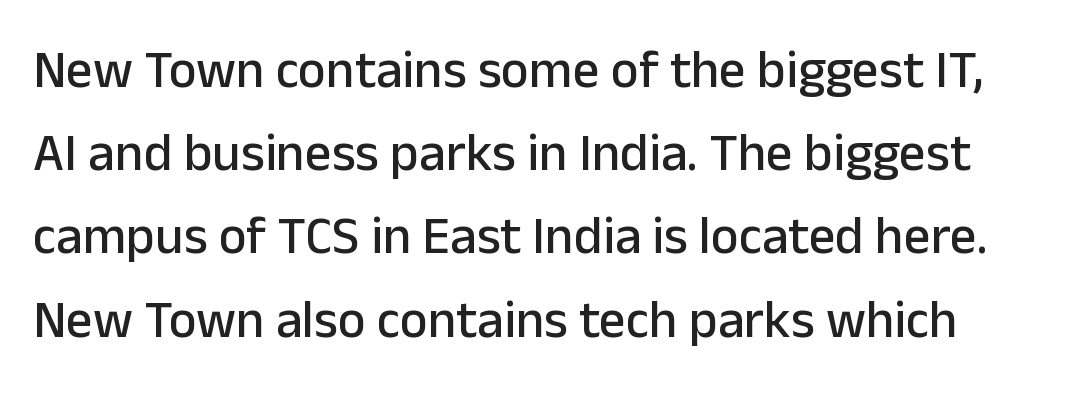
{"serif": "no", "italic": "no", "width": "normal", "stroke_contrast": "low", "x_height": "medium", "monospaced": "no", "underline": "no", "line_spacing": "normal", "line_spacing_ratio": 1.57, "letter_spacing": "normal", "letter_spacing_em": 0.0, "glyph_px": 53}
